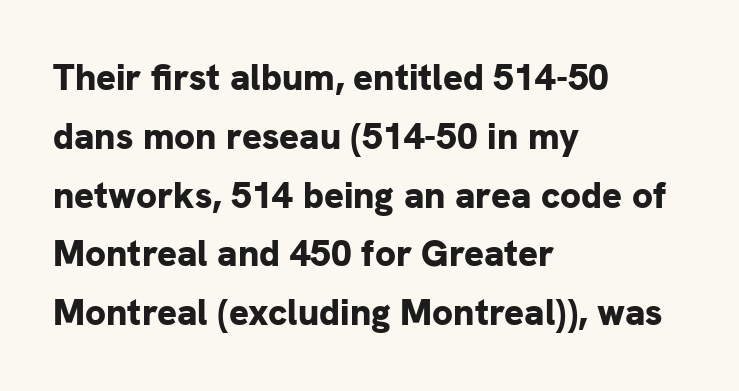
The image shows 37 px bold sans-serif type, upright; set left-aligned, normal line spacing (1.59x), normal letter spacing, not underlined; low stroke contrast and a medium x-height.
